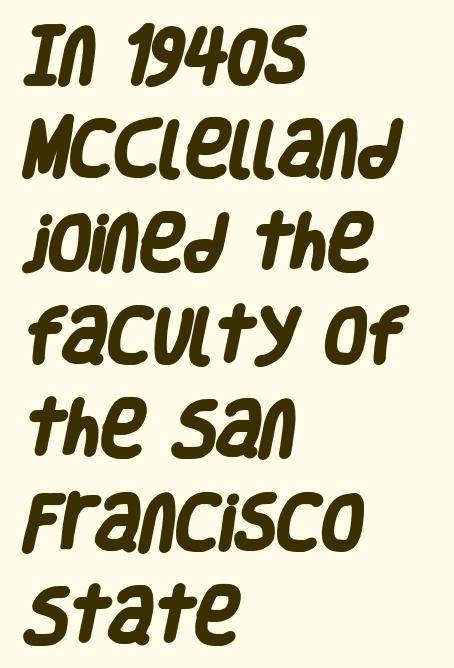
The image shows 61 px heavy, condensed sans-serif type; set left-aligned, normal line spacing (1.53x), normal letter spacing, not underlined; low stroke contrast and a large x-height.
